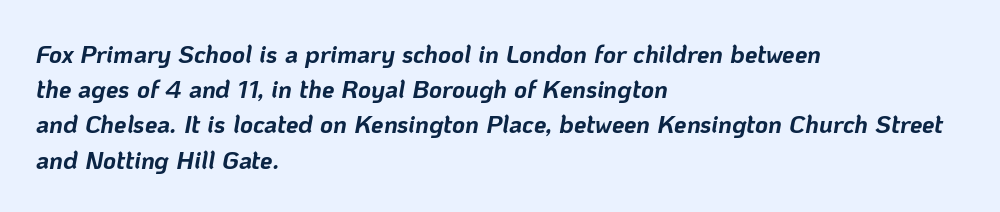
Q: Is the text bold? A: Yes.
Q: Is the text italic (slanted)? A: Yes, it leans right by about 10 degrees.
Q: Is the text underlined? A: No.
Q: How is the paragraph aligned? A: Left-aligned.
Q: Is the spacing between letters normal or unusually wide? A: Normal.
Q: Is the spacing between lines tight, normal or loose? A: Normal.
